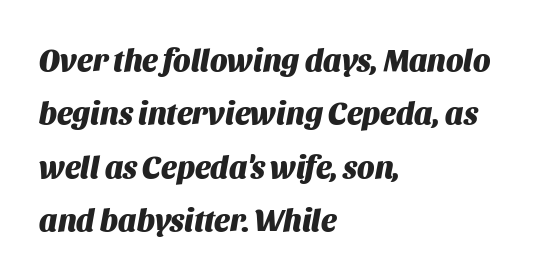
Characters are canted at an angle relative to the baseline's perpendicular. Looks like regular typesetting: each glyph gets only the width it needs. Honestly, there is no underline to notice here at all. The setting favours the left margin, as ordinary paragraphs usually do. Is the letter spacing exaggerated? No — it looks like the ordinary default. What weight is shown? A full bold with thick strokes.
